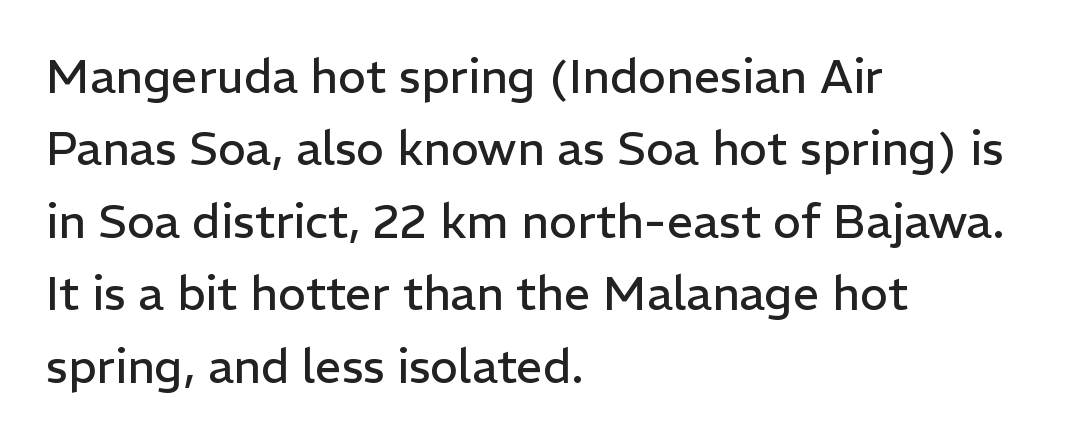
The space directly below the letters is spotless. Weight: not bold — regular or lighter. The glyphs in this specimen are sans serif. Short note: letters normally spaced.
